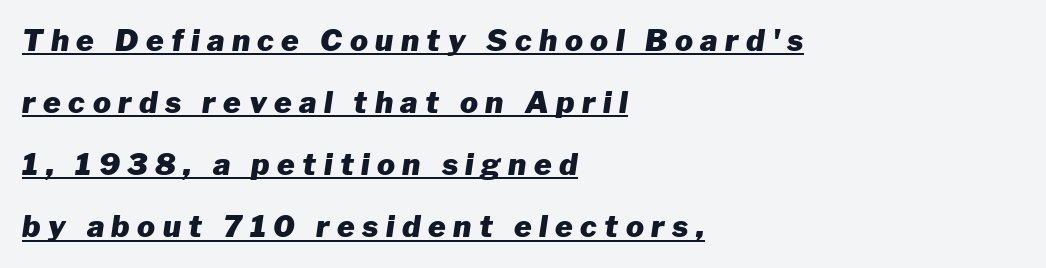
{"italic": "yes", "lean": "right", "slant_degrees": 8, "bold": "yes", "weight": "heavy", "width": "normal", "stroke_contrast": "low", "x_height": "medium", "monospaced": "no", "underline": "yes", "align": "left", "line_spacing": "loose", "line_spacing_ratio": 2.07, "letter_spacing": "wide", "letter_spacing_em": 0.25, "glyph_px": 30}
